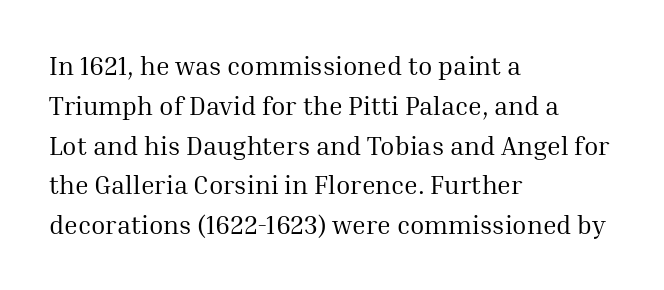
Nobody touched the tracking dial on this one. Line starts are locked; line ends wander. The block of text has a typical density, with ordinary space between rows. The glyphs are unaccompanied by any horizontal stroke below them. Notice how the stems are strictly vertical — no italics here. These glyphs show unthickened strokes, regular width or finer.
